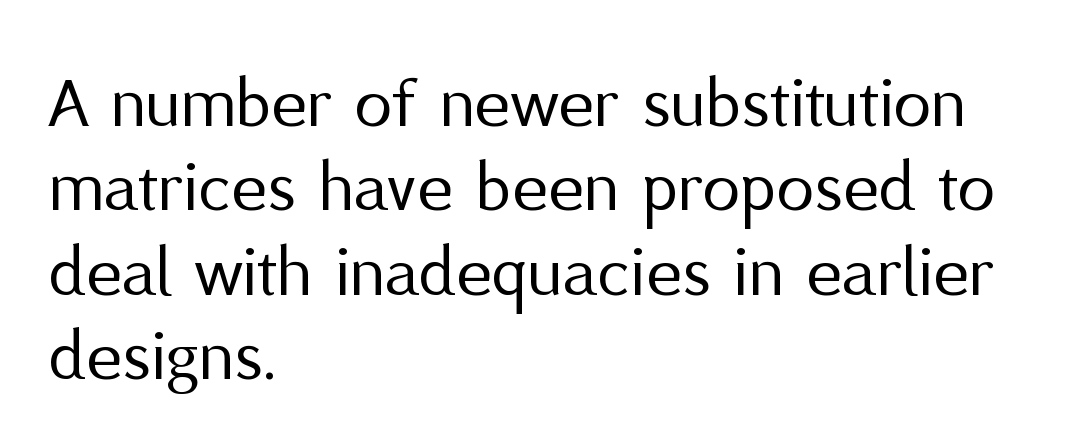
The image shows 76 px regular-weight sans-serif type, upright; set left-aligned, tight line spacing (1.11x), normal letter spacing, not underlined; medium stroke contrast and a medium x-height.
